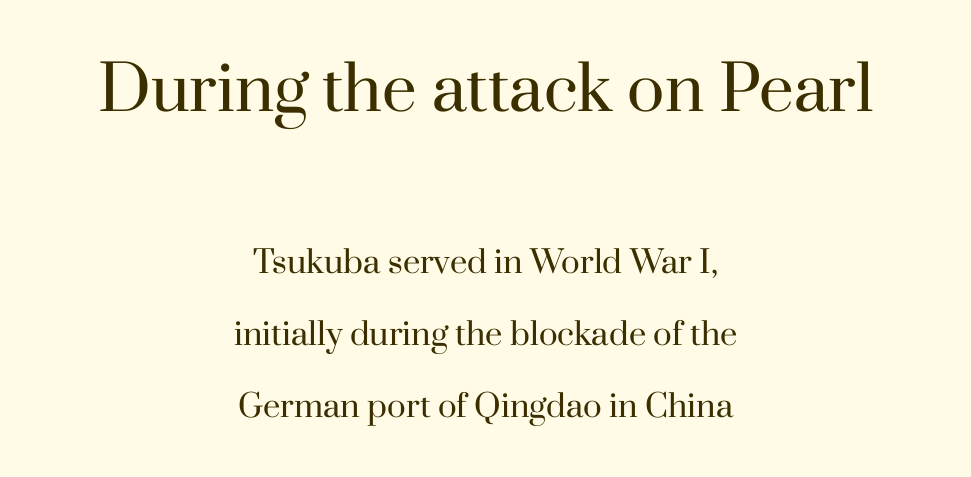
{"serif": "yes", "italic": "no", "bold": "no", "weight": "regular", "width": "normal", "stroke_contrast": "high", "x_height": "small", "monospaced": "no", "underline": "no", "align": "center", "line_spacing": "loose", "line_spacing_ratio": 2.32, "letter_spacing": "normal", "letter_spacing_em": 0.0, "larger_block": "first", "size_ratio": 2.0, "glyph_px": 62}
